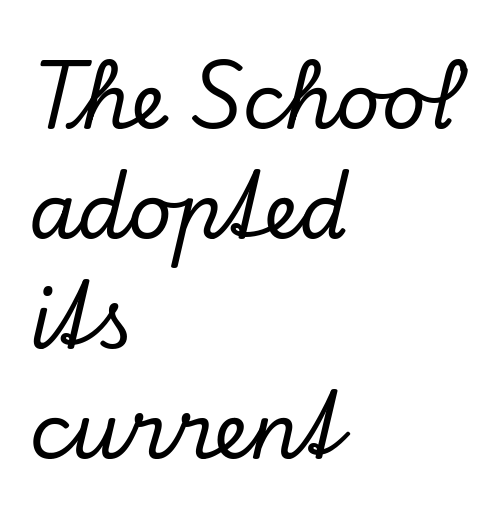
{"serif": "yes", "italic": "yes", "lean": "right", "slant_degrees": 13, "width": "normal", "stroke_contrast": "low", "x_height": "small", "monospaced": "no", "underline": "no", "align": "left", "line_spacing": "normal", "line_spacing_ratio": 1.43, "letter_spacing": "normal", "letter_spacing_em": 0.0, "glyph_px": 77}
